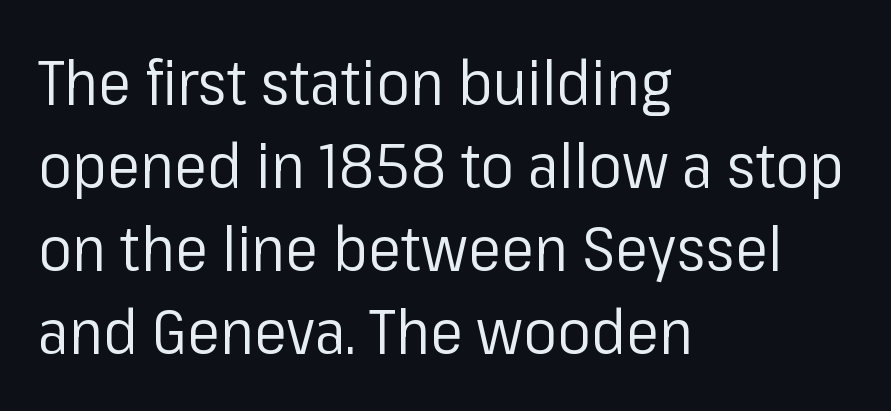
These lines are set flush left with a ragged right edge. Vertical strokes here are truly vertical. Between one letter and the next there's only the usual sliver of space. In terms of leading, this rendering sits right in the middle. Typographically, this falls in the sans-serif category.
